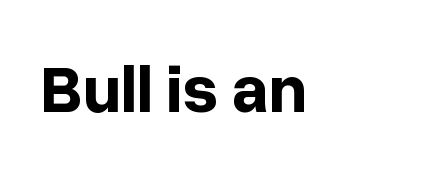
The image shows 67 px bold sans-serif type, upright; set normal letter spacing, not underlined; low stroke contrast and a medium x-height.
